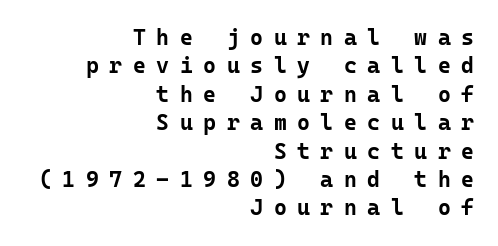
{"italic": "no", "bold": "yes", "underline": "no", "align": "right", "line_spacing": "normal", "line_spacing_ratio": 1.29, "letter_spacing": "wide", "letter_spacing_em": 0.48, "glyph_px": 22}
